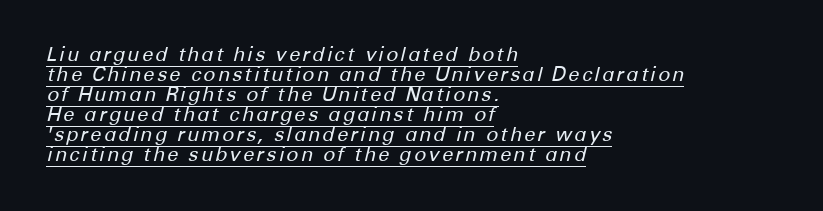
Q: Is the text bold? A: No.
Q: Is the text italic (slanted)? A: Yes, it leans right by about 12 degrees.
Q: Is the text underlined? A: Yes.
Q: How is the paragraph aligned? A: Left-aligned.
Q: Is the spacing between lines tight, normal or loose? A: Tight.
